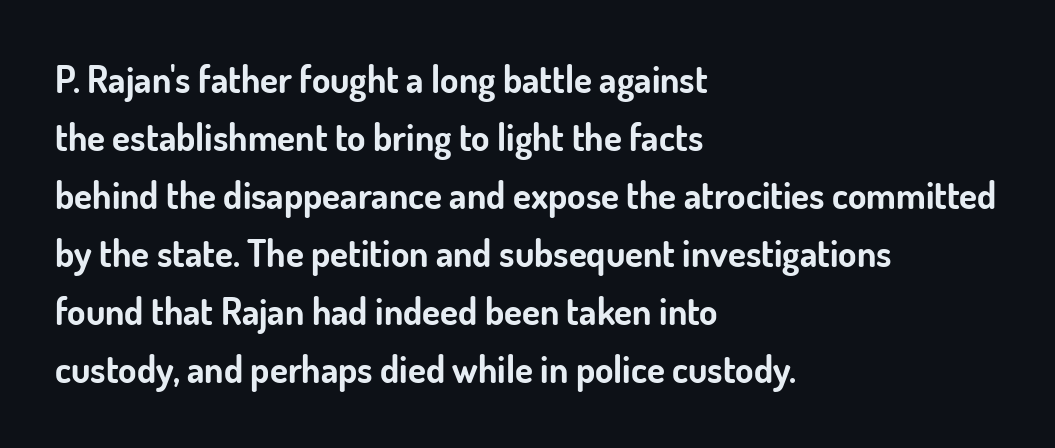
Q: Is the text bold? A: Yes.
Q: Is the text italic (slanted)? A: No, it is upright.
Q: Is the typeface a serif or a sans-serif typeface? A: Sans-serif.
Q: Is the text underlined? A: No.
Q: How is the paragraph aligned? A: Left-aligned.
Q: Is the spacing between letters normal or unusually wide? A: Normal.
Q: Is the spacing between lines tight, normal or loose? A: Normal.
Q: Width (condensed, normal, or wide)? A: Normal.
Q: Stroke contrast? A: Low.
Q: x-height? A: Small.
Q: Monospaced? A: No.
